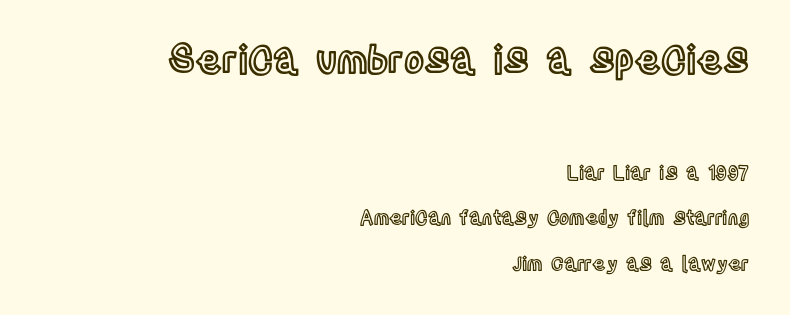
The image shows 38 px condensed type, upright; set right-aligned, loose line spacing (2.4x), normal letter spacing, not underlined; the first (top) block is 2.0x larger; a large x-height.
